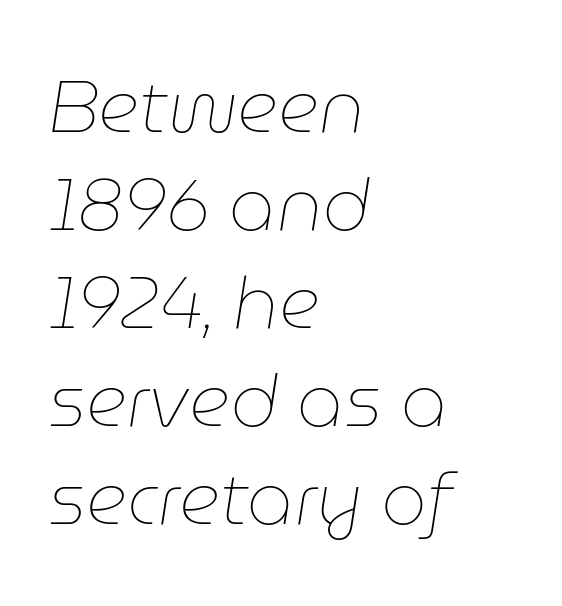
{"italic": "yes", "lean": "right", "slant_degrees": 9, "bold": "no", "weight": "thin", "width": "normal", "stroke_contrast": "low", "x_height": "medium", "monospaced": "no", "underline": "no", "align": "left", "line_spacing": "normal", "line_spacing_ratio": 1.36, "letter_spacing": "normal", "letter_spacing_em": 0.0, "glyph_px": 72}
